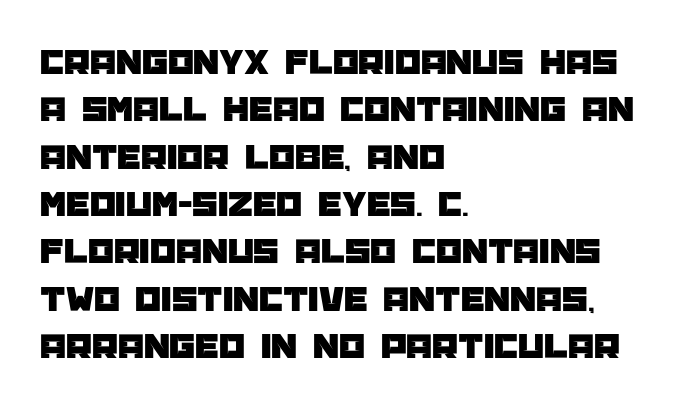
{"serif": "no", "italic": "no", "width": "normal", "stroke_contrast": "low", "x_height": "large", "monospaced": "no", "underline": "no", "align": "left", "line_spacing": "normal", "line_spacing_ratio": 1.28, "letter_spacing": "normal", "letter_spacing_em": 0.0, "glyph_px": 37}
